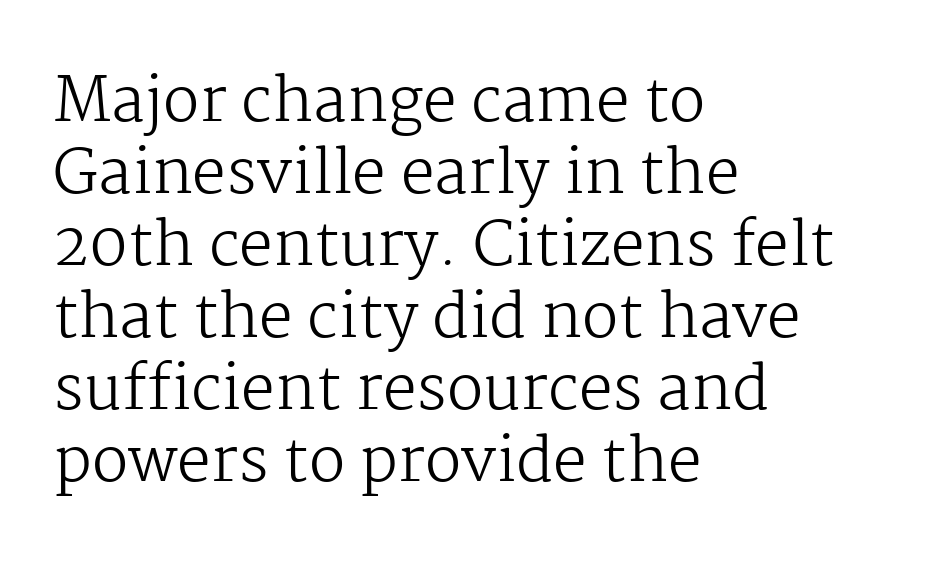
{"serif": "yes", "italic": "no", "bold": "no", "weight": "regular", "width": "normal", "stroke_contrast": "medium", "x_height": "medium", "monospaced": "no", "underline": "no", "align": "left", "line_spacing_ratio": 1.2, "letter_spacing": "normal", "letter_spacing_em": 0.0, "glyph_px": 60}
